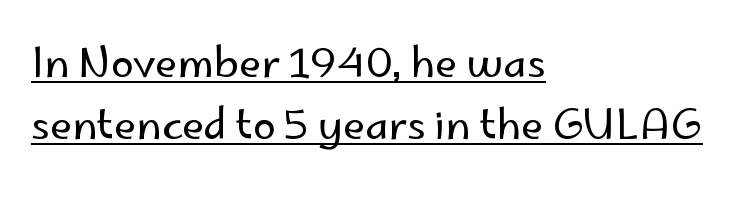
{"serif": "no", "italic": "no", "bold": "no", "weight": "regular", "width": "normal", "stroke_contrast": "low", "x_height": "small", "monospaced": "no", "underline": "yes", "align": "left", "line_spacing": "normal", "line_spacing_ratio": 1.51, "letter_spacing": "normal", "letter_spacing_em": 0.0, "glyph_px": 41}
